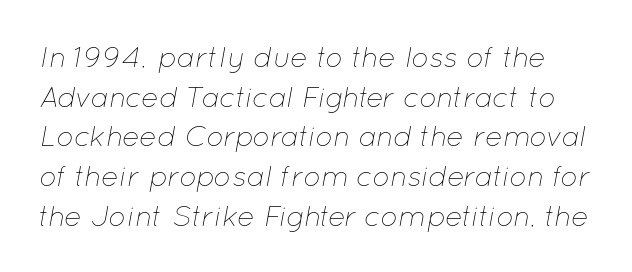
{"italic": "yes", "lean": "right", "slant_degrees": 12, "bold": "no", "weight": "thin", "width": "normal", "stroke_contrast": "low", "x_height": "medium", "monospaced": "no", "underline": "no", "line_spacing": "normal", "line_spacing_ratio": 1.37, "letter_spacing": "normal", "letter_spacing_em": 0.0, "glyph_px": 29}
